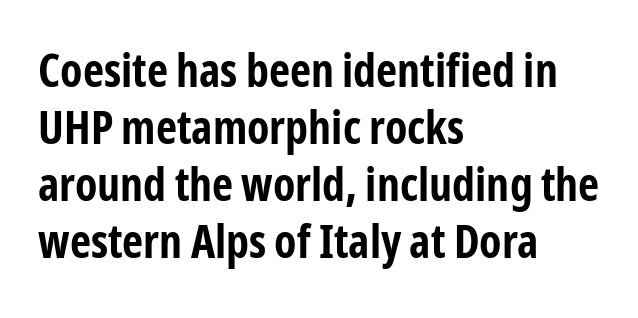
Q: Is the text bold? A: Yes.
Q: Is the text italic (slanted)? A: No, it is upright.
Q: Is the typeface a serif or a sans-serif typeface? A: Sans-serif.
Q: Is the text underlined? A: No.
Q: How is the paragraph aligned? A: Left-aligned.
Q: Is the spacing between letters normal or unusually wide? A: Normal.
Q: Width (condensed, normal, or wide)? A: Condensed.
Q: Stroke contrast? A: Low.
Q: x-height? A: Medium.
Q: Monospaced? A: No.
